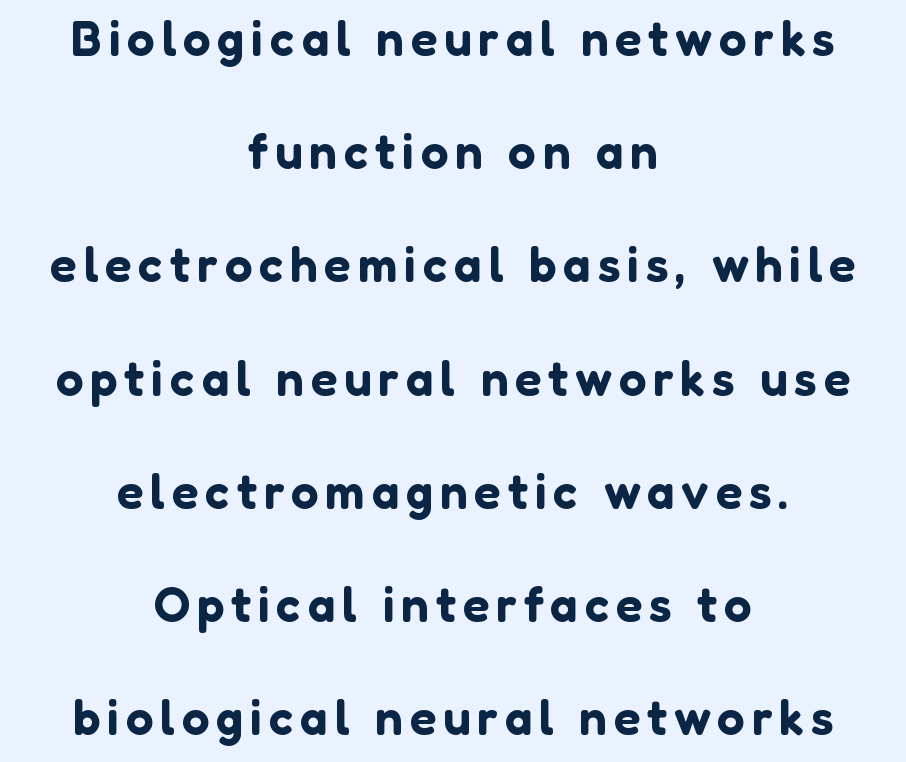
{"serif": "no", "italic": "no", "width": "normal", "stroke_contrast": "low", "x_height": "medium", "monospaced": "no", "underline": "no", "align": "center", "line_spacing": "loose", "line_spacing_ratio": 2.31, "glyph_px": 49}
